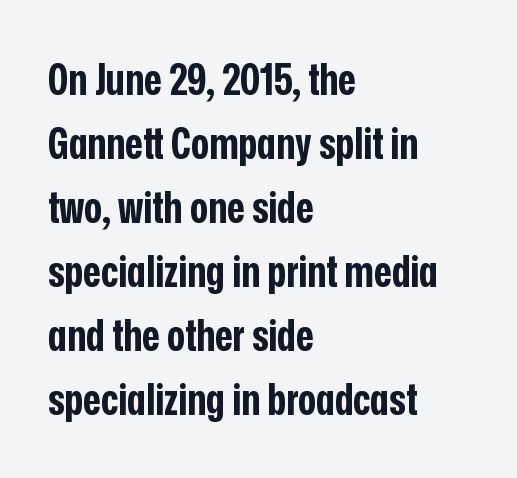
{"serif": "no", "italic": "no", "bold": "yes", "weight": "bold", "width": "condensed", "stroke_contrast": "low", "x_height": "medium", "monospaced": "no", "underline": "no", "align": "left", "line_spacing": "normal", "line_spacing_ratio": 1.49, "letter_spacing": "normal", "letter_spacing_em": 0.0, "glyph_px": 43}
